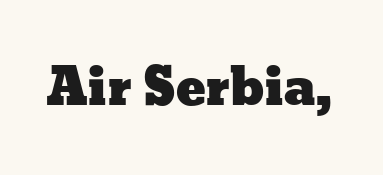
The image shows 50 px wide type, upright; set normal letter spacing, not underlined; low stroke contrast and a medium x-height.
